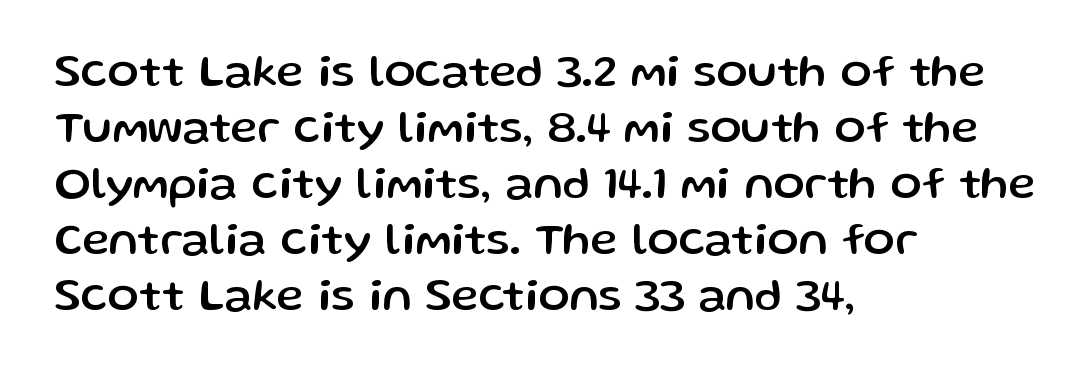
The image shows 46 px sans-serif type, upright; set left-aligned, line spacing 1.22x, normal letter spacing, not underlined; low stroke contrast and a medium x-height.
